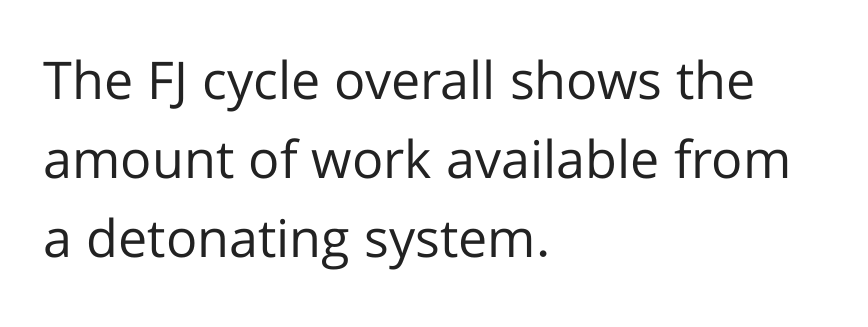
Q: Is the text bold? A: No.
Q: Is the text italic (slanted)? A: No, it is upright.
Q: Is the typeface a serif or a sans-serif typeface? A: Sans-serif.
Q: Is the text underlined? A: No.
Q: How is the paragraph aligned? A: Left-aligned.
Q: Is the spacing between letters normal or unusually wide? A: Normal.
Q: Is the spacing between lines tight, normal or loose? A: Normal.
Q: Width (condensed, normal, or wide)? A: Normal.
Q: Stroke contrast? A: Low.
Q: x-height? A: Medium.
Q: Monospaced? A: No.
